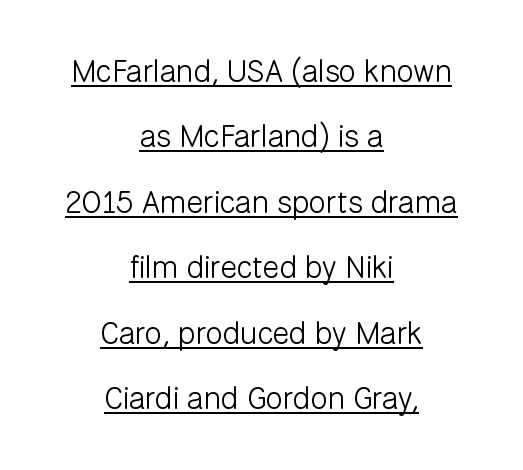
Here the designer chose a conventional face with non-uniform glyph widths. Is the letter spacing exaggerated? No — it looks like the ordinary default. If you drew a line through each stem, it would be perfectly vertical. Typeset on center — no edge is straight. What decoration does the sample have? An underline. Typographically, this falls in the sans-serif category.
